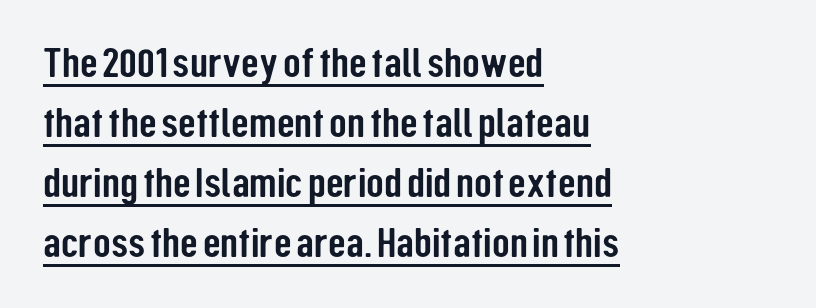
{"serif": "no", "italic": "no", "width": "condensed", "stroke_contrast": "low", "x_height": "medium", "monospaced": "no", "underline": "yes", "align": "left", "line_spacing": "normal", "line_spacing_ratio": 1.46, "letter_spacing": "normal", "letter_spacing_em": 0.0, "glyph_px": 41}
